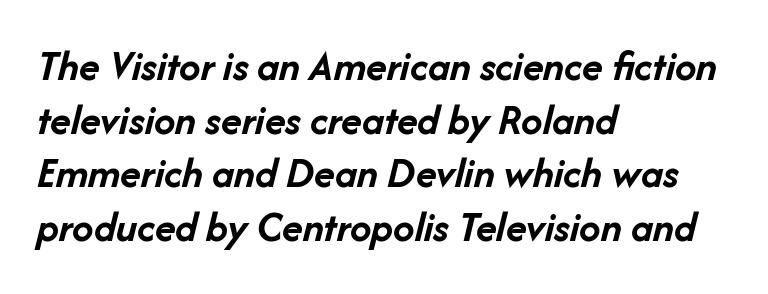
Q: Is the text bold? A: Yes.
Q: Is the text italic (slanted)? A: Yes, it leans right by about 14 degrees.
Q: Is the text underlined? A: No.
Q: How is the paragraph aligned? A: Left-aligned.
Q: Is the spacing between letters normal or unusually wide? A: Normal.
Q: Is the spacing between lines tight, normal or loose? A: Normal.
Q: Width (condensed, normal, or wide)? A: Normal.
Q: Stroke contrast? A: Low.
Q: x-height? A: Medium.
Q: Monospaced? A: No.
